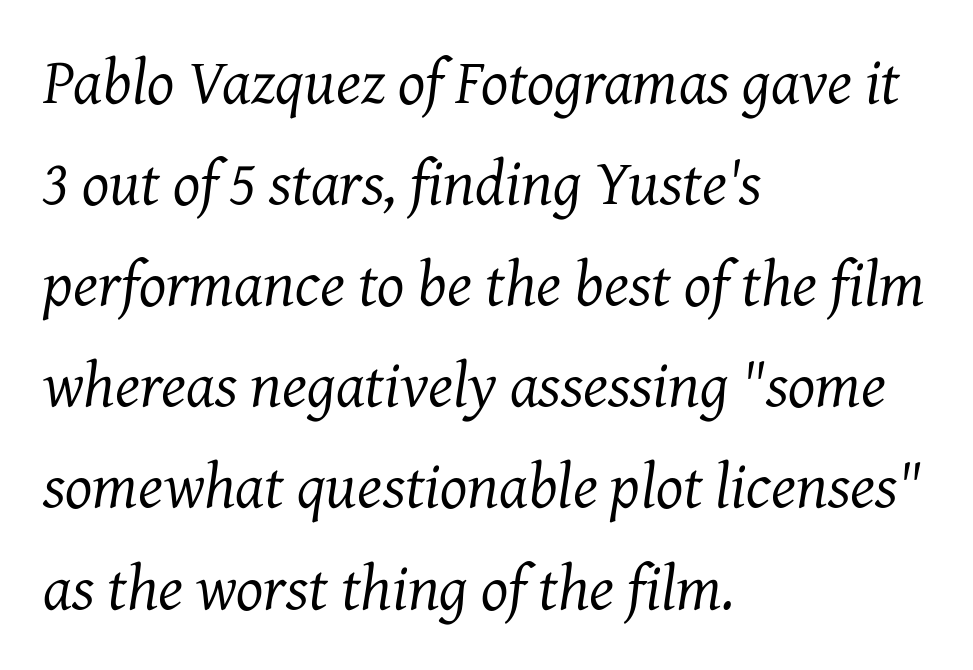
The image shows 64 px regular-weight serif type, italic (leaning right); set left-aligned, normal line spacing (1.58x), normal letter spacing, not underlined; medium stroke contrast and a medium x-height.
